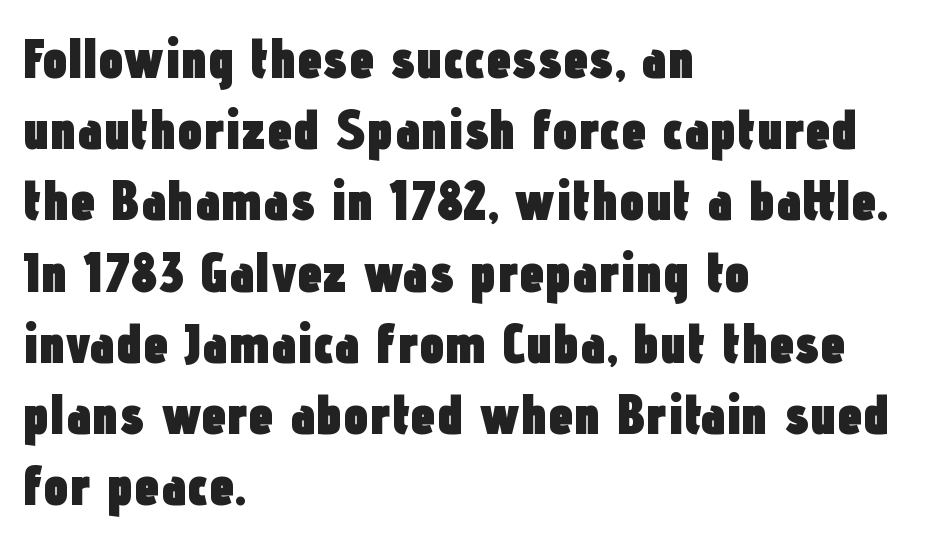
Regular leading. Each letter keeps its own natural width here, so spacing adapts to shape. This rendering uses left alignment, leaving the right contour irregular. Each letter's strokes conclude bluntly, with no projecting serifs. When letters stand straight like this, we call the style roman or upright.
